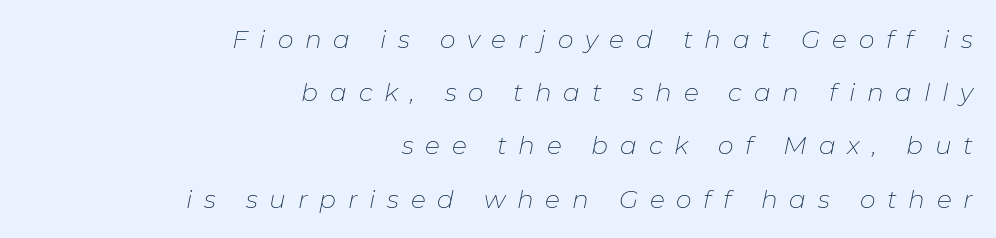
Q: Is the text bold? A: No.
Q: Is the text italic (slanted)? A: Yes, it leans right by about 11 degrees.
Q: Is the text underlined? A: No.
Q: How is the paragraph aligned? A: Right-aligned.
Q: Is the spacing between letters normal or unusually wide? A: Unusually wide.
Q: Is the spacing between lines tight, normal or loose? A: Loose.
